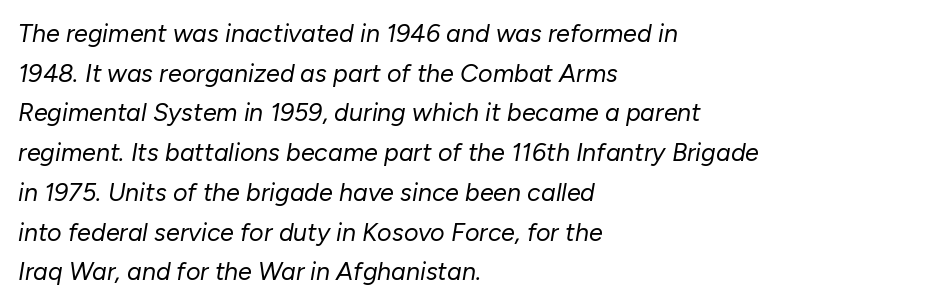
{"italic": "yes", "lean": "right", "slant_degrees": 10, "bold": "no", "underline": "no", "align": "left", "line_spacing": "normal", "line_spacing_ratio": 1.59, "letter_spacing": "normal", "letter_spacing_em": 0.0, "glyph_px": 25}
